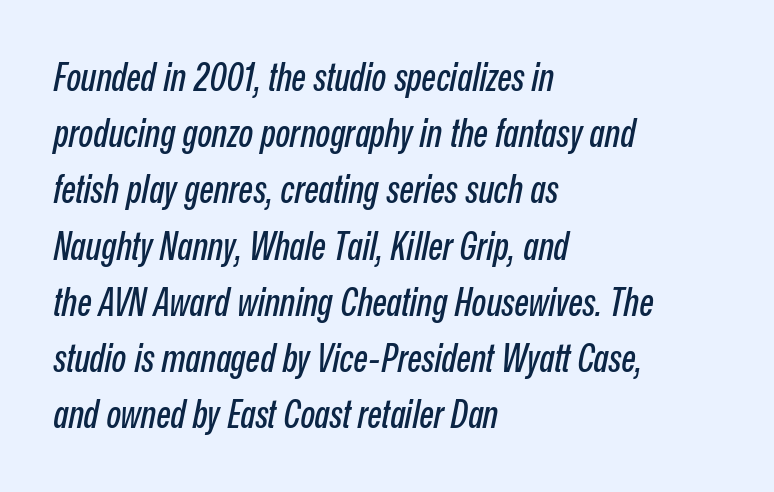
Q: Is the text italic (slanted)? A: Yes, it leans right by about 12 degrees.
Q: Is the text underlined? A: No.
Q: How is the paragraph aligned? A: Left-aligned.
Q: Is the spacing between letters normal or unusually wide? A: Normal.
Q: Is the spacing between lines tight, normal or loose? A: Normal.
Q: Width (condensed, normal, or wide)? A: Condensed.
Q: Stroke contrast? A: Low.
Q: x-height? A: Medium.
Q: Monospaced? A: No.
